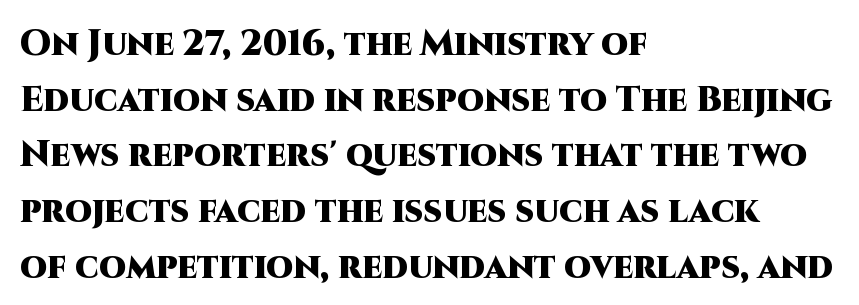
{"serif": "no", "italic": "no", "bold": "yes", "weight": "heavy", "width": "normal", "stroke_contrast": "high", "x_height": "large", "monospaced": "no", "underline": "no", "align": "left", "line_spacing": "normal", "line_spacing_ratio": 1.59, "letter_spacing": "normal", "letter_spacing_em": 0.0, "glyph_px": 35}
